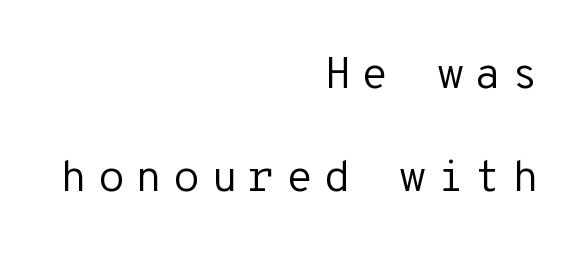
{"serif": "no", "italic": "no", "bold": "no", "weight": "regular", "width": "normal", "stroke_contrast": "low", "x_height": "medium", "monospaced": "yes", "underline": "no", "align": "right", "line_spacing": "loose", "line_spacing_ratio": 2.35, "letter_spacing": "wide", "letter_spacing_em": 0.24, "glyph_px": 44}
